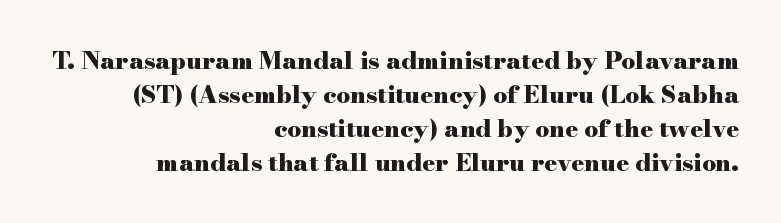
{"italic": "no", "bold": "yes", "underline": "no", "align": "right", "line_spacing": "normal", "line_spacing_ratio": 1.41, "letter_spacing": "normal", "letter_spacing_em": 0.0, "glyph_px": 24}
